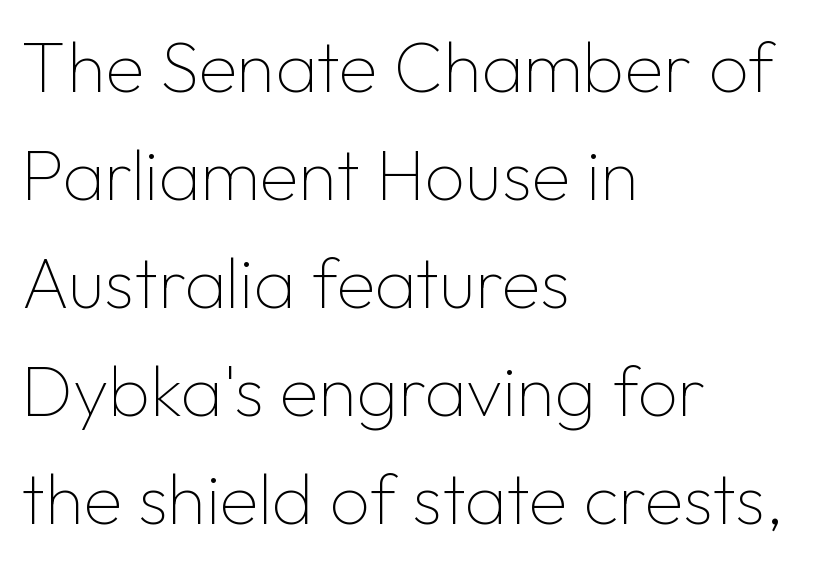
Q: Is the text bold? A: No.
Q: Is the text italic (slanted)? A: No, it is upright.
Q: Is the typeface a serif or a sans-serif typeface? A: Sans-serif.
Q: Is the text underlined? A: No.
Q: How is the paragraph aligned? A: Left-aligned.
Q: Is the spacing between letters normal or unusually wide? A: Normal.
Q: Is the spacing between lines tight, normal or loose? A: Normal.
Q: Width (condensed, normal, or wide)? A: Normal.
Q: Stroke contrast? A: Low.
Q: x-height? A: Medium.
Q: Monospaced? A: No.
